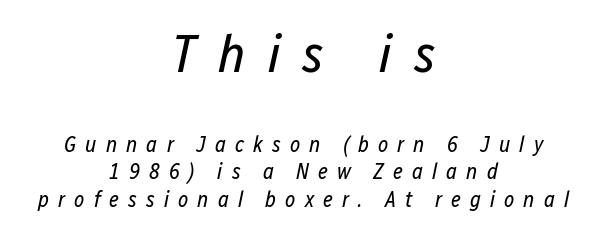
The image shows 54 px regular-weight, condensed type, italic (leaning right); set centered, normal line spacing (1.25x), unusually wide letter spacing (+0.41 em), not underlined; the first (top) block is 2.45x larger; low stroke contrast and a medium x-height.
